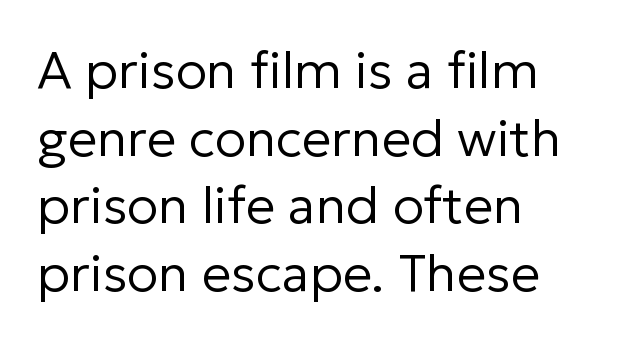
Q: Is the text bold? A: No.
Q: Is the text italic (slanted)? A: No, it is upright.
Q: Is the typeface a serif or a sans-serif typeface? A: Sans-serif.
Q: Is the text underlined? A: No.
Q: How is the paragraph aligned? A: Left-aligned.
Q: Is the spacing between letters normal or unusually wide? A: Normal.
Q: Is the spacing between lines tight, normal or loose? A: Normal.
Q: Width (condensed, normal, or wide)? A: Normal.
Q: Stroke contrast? A: Low.
Q: x-height? A: Medium.
Q: Monospaced? A: No.
